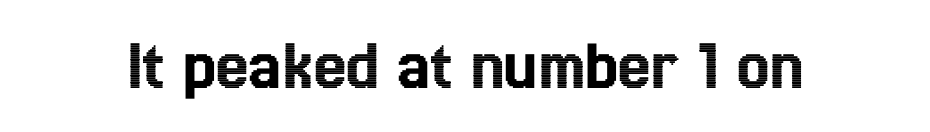
Q: Is the text italic (slanted)? A: No, it is upright.
Q: Is the text underlined? A: No.
Q: Is the spacing between letters normal or unusually wide? A: Normal.
Q: Width (condensed, normal, or wide)? A: Condensed.
Q: x-height? A: Medium.
Q: Monospaced? A: No.
